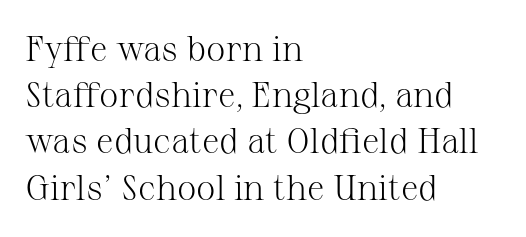
These lines keep a tight, regular rhythm from letter to letter. Note the varied advance widths — an 'i' is clearly narrower than an 'm'. The setting favours the left margin, as ordinary paragraphs usually do. No heavy texture on the line: the type isn't bold.
